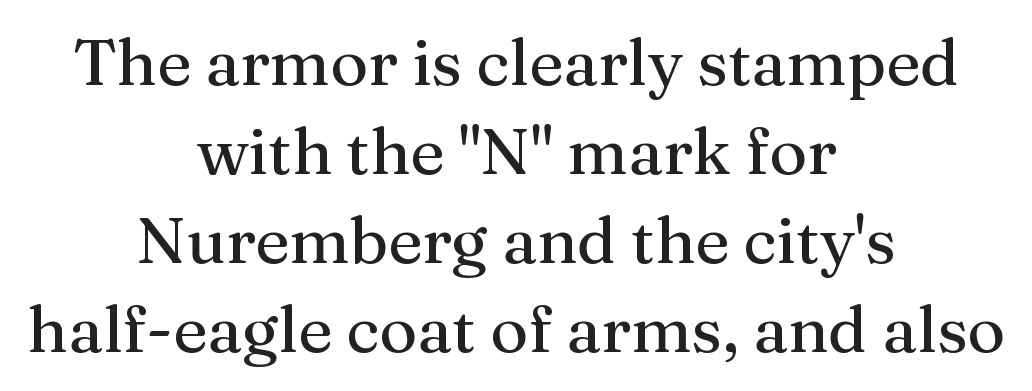
Q: Is the text italic (slanted)? A: No, it is upright.
Q: Is the typeface a serif or a sans-serif typeface? A: Serif.
Q: Is the text underlined? A: No.
Q: How is the paragraph aligned? A: Centered.
Q: Is the spacing between letters normal or unusually wide? A: Normal.
Q: Is the spacing between lines tight, normal or loose? A: Normal.
Q: Width (condensed, normal, or wide)? A: Normal.
Q: Stroke contrast? A: Medium.
Q: x-height? A: Medium.
Q: Monospaced? A: No.
